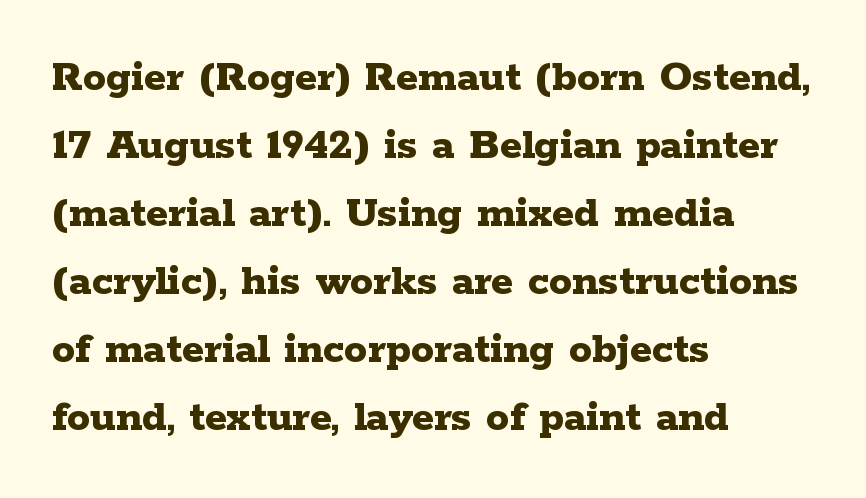
{"serif": "yes", "italic": "no", "bold": "yes", "weight": "bold", "width": "wide", "stroke_contrast": "low", "x_height": "medium", "monospaced": "no", "underline": "no", "align": "left", "line_spacing": "normal", "line_spacing_ratio": 1.48, "letter_spacing": "normal", "letter_spacing_em": 0.0, "glyph_px": 46}
